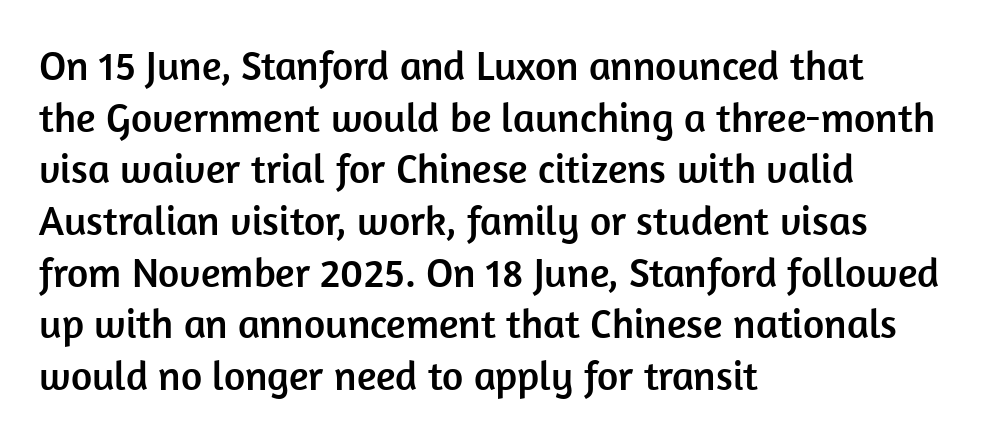
Q: Is the text italic (slanted)? A: No, it is upright.
Q: Is the typeface a serif or a sans-serif typeface? A: Sans-serif.
Q: Is the text underlined? A: No.
Q: How is the paragraph aligned? A: Left-aligned.
Q: Is the spacing between letters normal or unusually wide? A: Normal.
Q: Is the spacing between lines tight, normal or loose? A: Normal.
Q: Width (condensed, normal, or wide)? A: Normal.
Q: Stroke contrast? A: Low.
Q: x-height? A: Medium.
Q: Monospaced? A: No.
